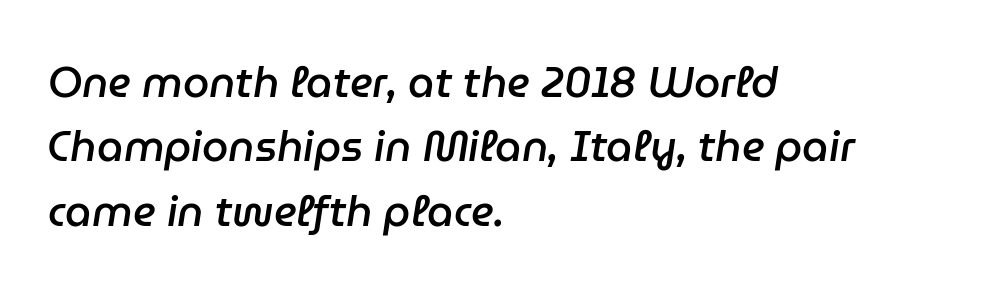
In terms of posture, this sample is oblique. Students, observe: this is what conventionally led text looks like. Horizontal alignment here is leftward, the default for most running prose. What stands out about the letter spacing? Nothing — it is the standard amount. Honestly, there is no underline to notice here at all.
